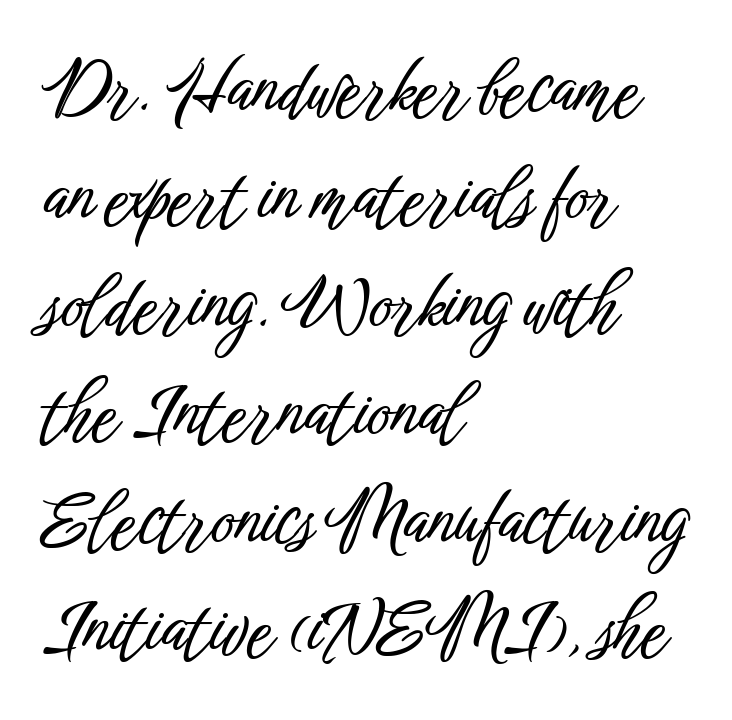
The image shows 71 px condensed sans-serif type; set left-aligned, normal line spacing (1.52x), normal letter spacing, not underlined; low stroke contrast and a medium x-height.
